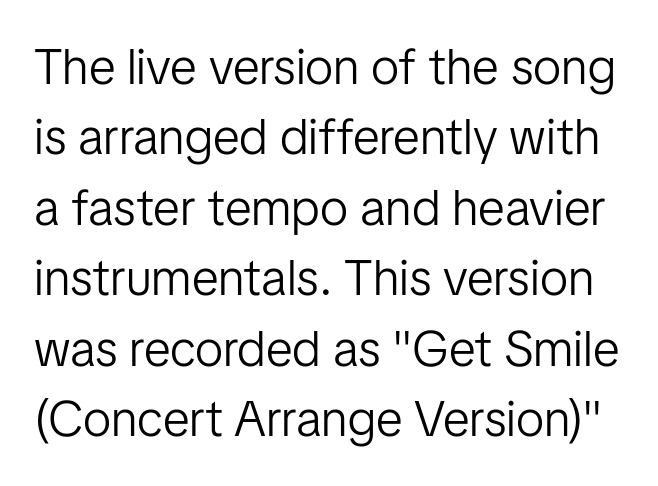
Q: Is the text bold? A: No.
Q: Is the text italic (slanted)? A: No, it is upright.
Q: Is the typeface a serif or a sans-serif typeface? A: Sans-serif.
Q: Is the text underlined? A: No.
Q: Is the spacing between letters normal or unusually wide? A: Normal.
Q: Is the spacing between lines tight, normal or loose? A: Normal.
Q: Width (condensed, normal, or wide)? A: Normal.
Q: Stroke contrast? A: Low.
Q: x-height? A: Medium.
Q: Monospaced? A: No.
